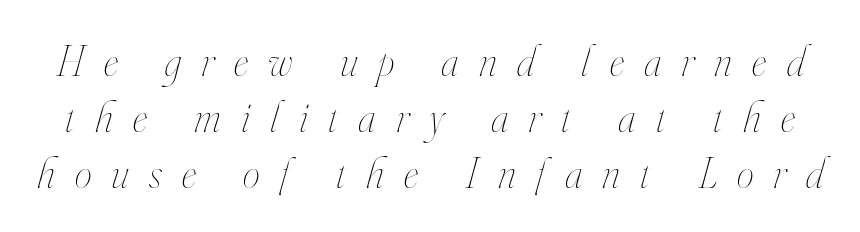
{"italic": "yes", "lean": "right", "slant_degrees": 16, "bold": "no", "weight": "thin", "width": "condensed", "stroke_contrast": "high", "x_height": "small", "monospaced": "no", "underline": "no", "line_spacing": "normal", "line_spacing_ratio": 1.3, "letter_spacing": "wide", "letter_spacing_em": 0.47, "glyph_px": 43}
